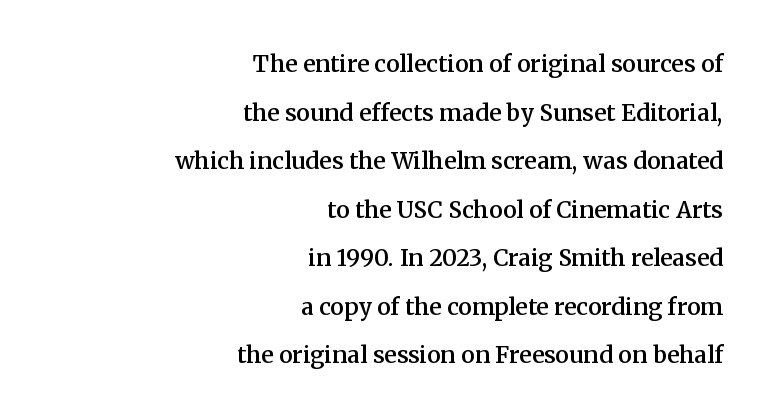
Leftover space on each line is placed entirely before the opening word. Only glyphs here, with clear space below each row. In terms of weight, the rendering is demibold, just under bold. Compared with typical paragraphs, the rows here are farther apart.
